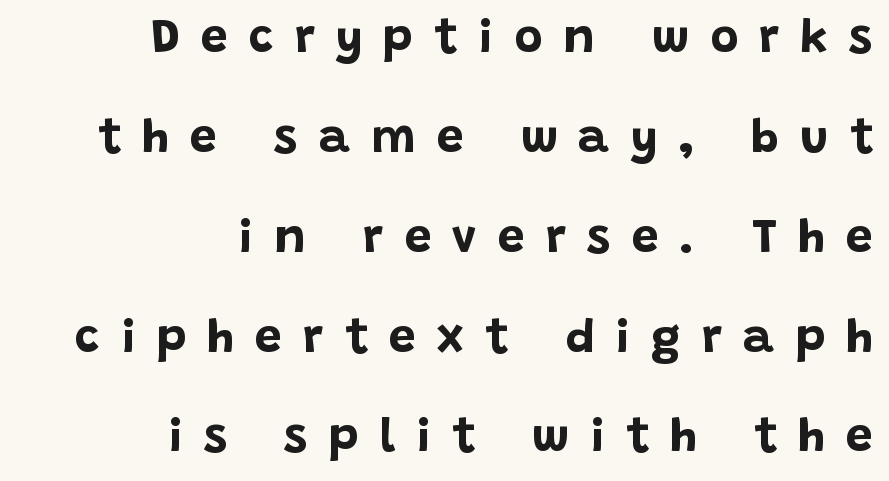
The image shows 48 px bold sans-serif type, upright; set right-aligned, loose line spacing (2.08x), unusually wide letter spacing (+0.44 em), not underlined; low stroke contrast and a large x-height.
